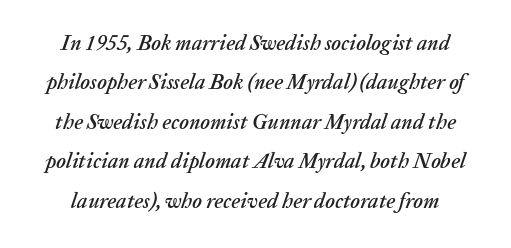
{"italic": "yes", "lean": "right", "slant_degrees": 20, "underline": "no", "line_spacing_ratio": 1.88, "letter_spacing": "normal", "letter_spacing_em": 0.0, "glyph_px": 21}
